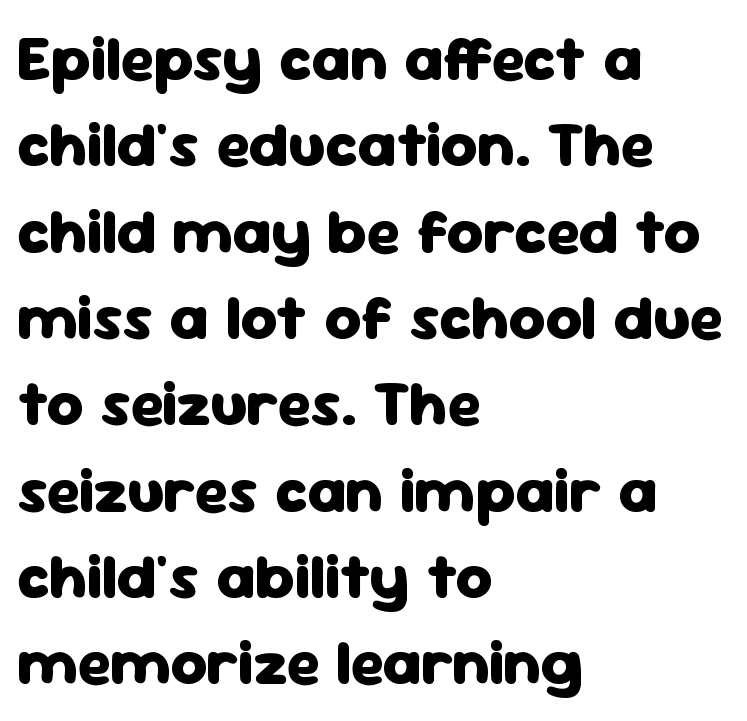
{"serif": "no", "italic": "no", "bold": "yes", "weight": "heavy", "width": "normal", "stroke_contrast": "low", "x_height": "medium", "monospaced": "no", "underline": "no", "align": "left", "line_spacing": "normal", "line_spacing_ratio": 1.37, "letter_spacing": "normal", "letter_spacing_em": 0.0, "glyph_px": 63}
